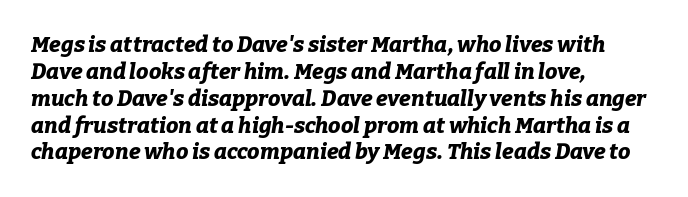
Q: Is the text bold? A: Yes.
Q: Is the text italic (slanted)? A: Yes, it leans right by about 9 degrees.
Q: Is the text underlined? A: No.
Q: How is the paragraph aligned? A: Left-aligned.
Q: Is the spacing between letters normal or unusually wide? A: Normal.
